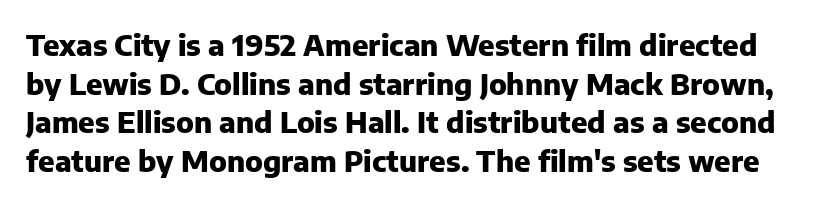
Glance below the letters and you will spot only blank space. The letters advance in unequal steps, a hallmark of proportional type. Leading matches the norm, producing a regular column. Nobody touched the tracking dial on this one.
